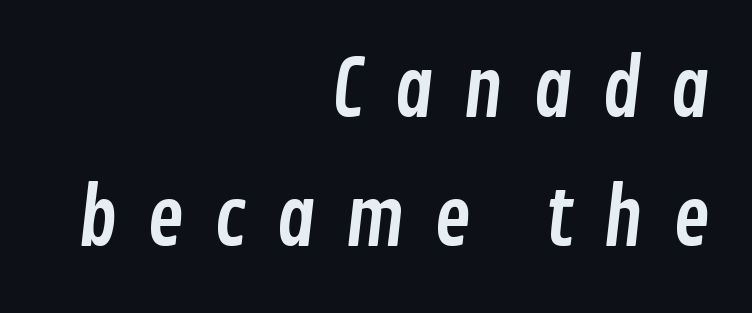
The image shows 79 px condensed sans-serif type; set right-aligned, normal line spacing (1.63x), unusually wide letter spacing (+0.36 em), not underlined; low stroke contrast and a medium x-height.
